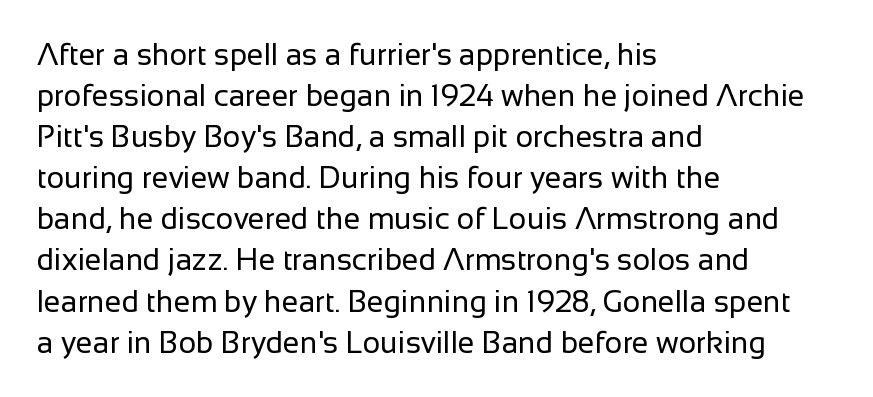
Q: Is the text bold? A: No.
Q: Is the text italic (slanted)? A: No, it is upright.
Q: Is the typeface a serif or a sans-serif typeface? A: Sans-serif.
Q: Is the text underlined? A: No.
Q: How is the paragraph aligned? A: Left-aligned.
Q: Is the spacing between letters normal or unusually wide? A: Normal.
Q: Is the spacing between lines tight, normal or loose? A: Normal.
Q: Width (condensed, normal, or wide)? A: Normal.
Q: Stroke contrast? A: Low.
Q: x-height? A: Medium.
Q: Monospaced? A: No.
